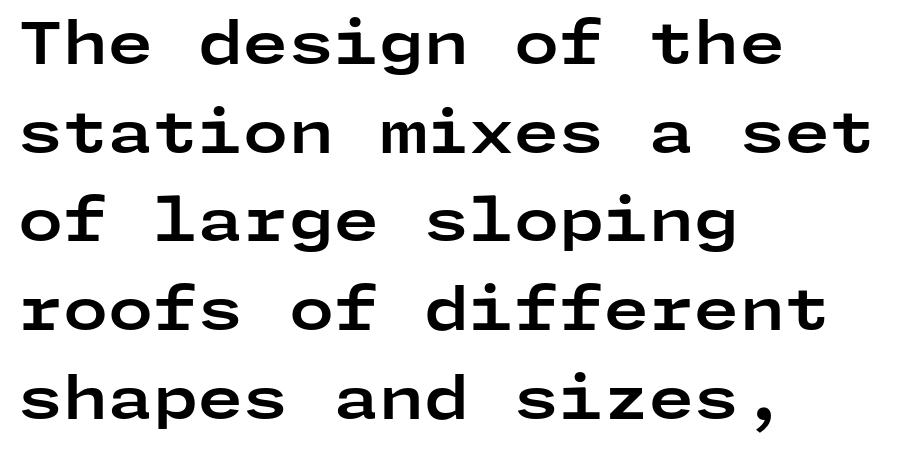
The strip under each line holds only bare page. In CSS terms this would be text-align: left. The rows are spaced the way most documents space them. Ascenders rise straight up at ninety degrees. The face used here is a sans, in the tradition of grotesques and geometrics.
